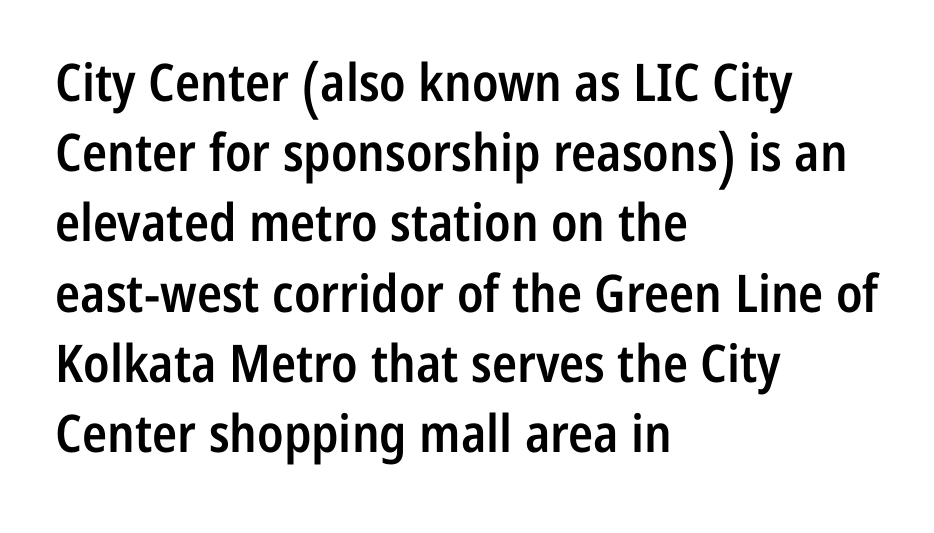
Q: Is the text bold? A: Semi-bold.
Q: Is the text italic (slanted)? A: No, it is upright.
Q: Is the typeface a serif or a sans-serif typeface? A: Sans-serif.
Q: Is the text underlined? A: No.
Q: How is the paragraph aligned? A: Left-aligned.
Q: Is the spacing between letters normal or unusually wide? A: Normal.
Q: Is the spacing between lines tight, normal or loose? A: Normal.
Q: Width (condensed, normal, or wide)? A: Condensed.
Q: Stroke contrast? A: Low.
Q: x-height? A: Medium.
Q: Monospaced? A: No.
